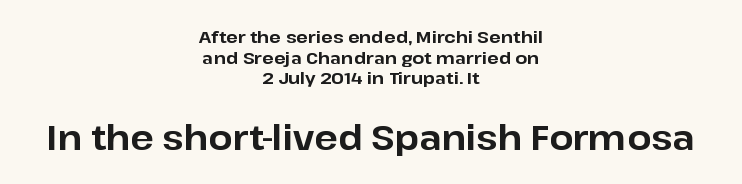
Q: Is the text bold? A: Yes.
Q: Is the text italic (slanted)? A: No, it is upright.
Q: Is the typeface a serif or a sans-serif typeface? A: Sans-serif.
Q: Is the text underlined? A: No.
Q: How is the paragraph aligned? A: Centered.
Q: Is the spacing between letters normal or unusually wide? A: Normal.
Q: Which block of text is set in a larger size, the first (top) or the second (bottom)? A: The second (bottom) one.
Q: Width (condensed, normal, or wide)? A: Normal.
Q: Stroke contrast? A: Low.
Q: x-height? A: Medium.
Q: Monospaced? A: No.
